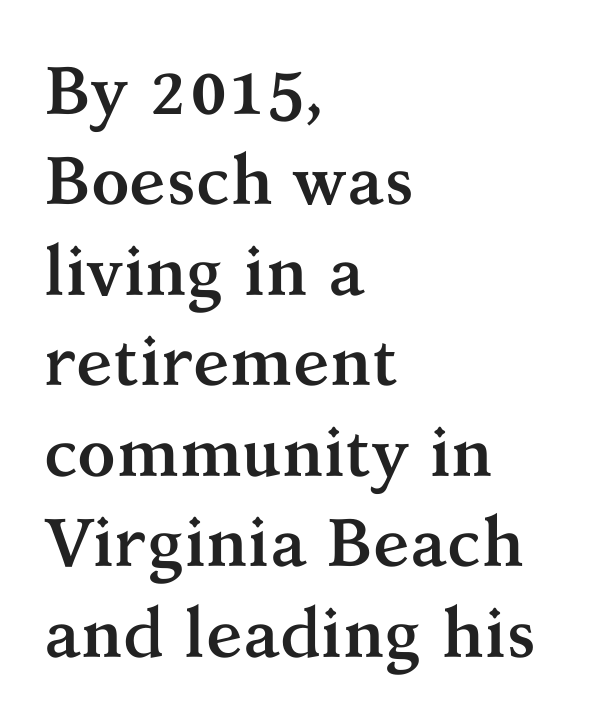
{"serif": "yes", "italic": "no", "bold": "yes", "weight": "semibold", "width": "normal", "stroke_contrast": "medium", "x_height": "medium", "monospaced": "no", "underline": "no", "align": "left", "line_spacing": "normal", "line_spacing_ratio": 1.33, "letter_spacing": "normal", "letter_spacing_em": 0.0, "glyph_px": 68}
